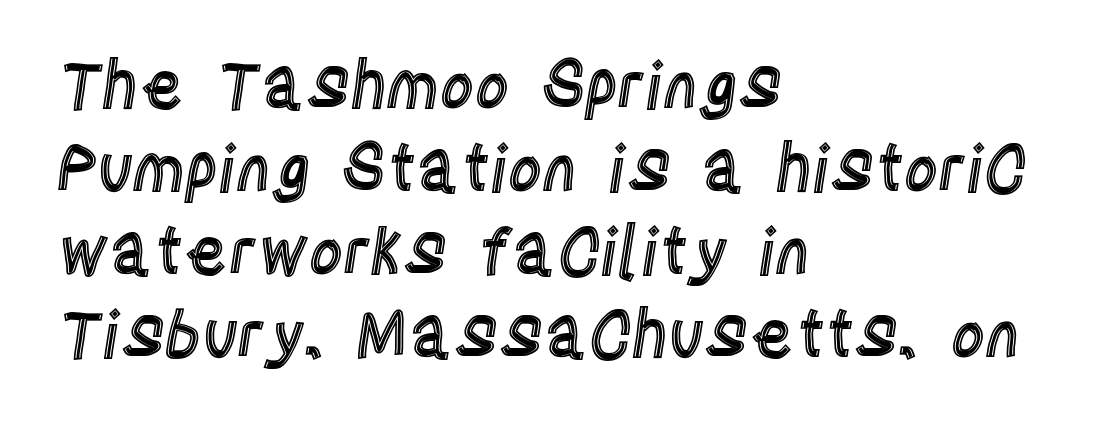
{"width": "condensed", "x_height": "large", "monospaced": "no", "underline": "no", "align": "left", "line_spacing": "normal", "line_spacing_ratio": 1.26, "letter_spacing": "normal", "letter_spacing_em": 0.0, "glyph_px": 66}
